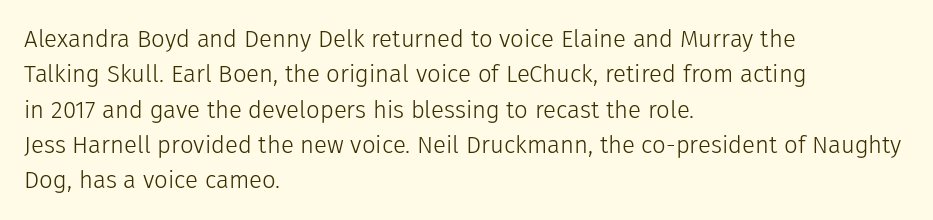
Tracking value appears to be zero — textbook default spacing. Posture: straight, roman, zero tilt. Leftover space on each line is placed entirely after the last word. This is not heavy type; no bold has been used.
